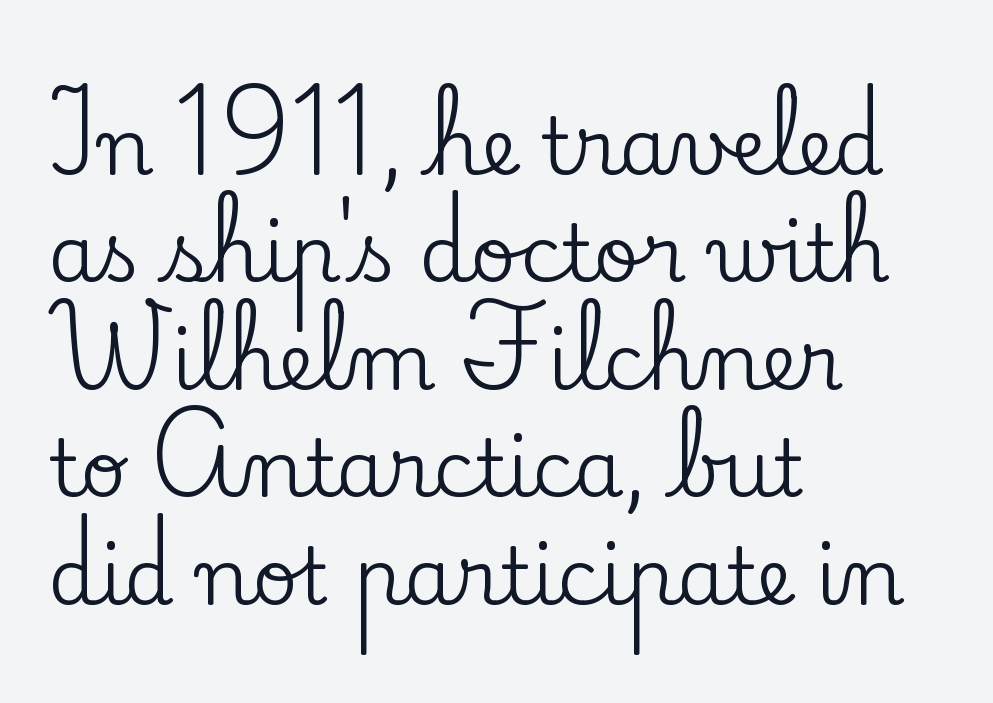
Q: Is the text italic (slanted)? A: No, it is upright.
Q: Is the typeface a serif or a sans-serif typeface? A: Serif.
Q: Is the text underlined? A: No.
Q: How is the paragraph aligned? A: Left-aligned.
Q: Is the spacing between letters normal or unusually wide? A: Normal.
Q: Is the spacing between lines tight, normal or loose? A: Normal.
Q: Width (condensed, normal, or wide)? A: Normal.
Q: Stroke contrast? A: Low.
Q: x-height? A: Small.
Q: Monospaced? A: No.
